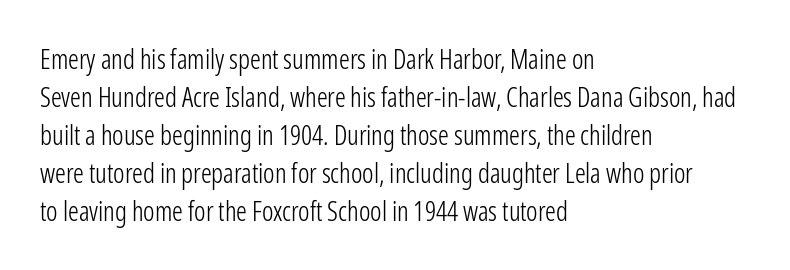
{"italic": "no", "bold": "no", "underline": "no", "align": "left", "line_spacing": "normal", "line_spacing_ratio": 1.41, "letter_spacing": "normal", "letter_spacing_em": 0.0, "glyph_px": 27}
